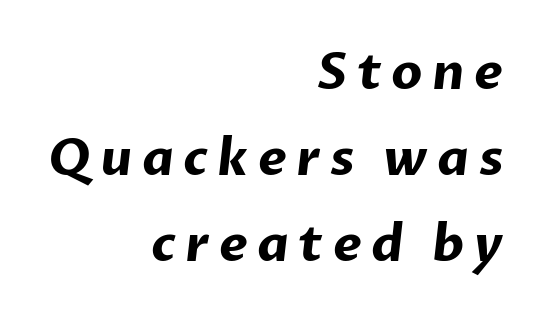
{"serif": "no", "bold": "yes", "weight": "bold", "width": "normal", "stroke_contrast": "low", "x_height": "medium", "monospaced": "no", "underline": "no", "align": "right", "line_spacing_ratio": 1.72, "glyph_px": 50}
